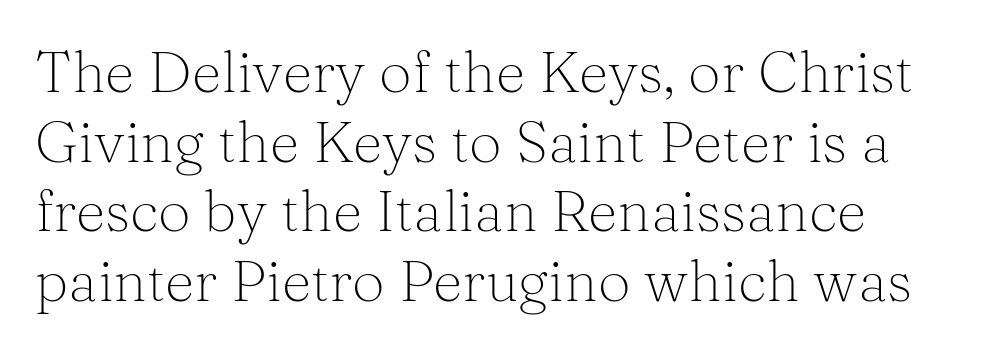
Italic: no, the glyphs are upright roman. Little horizontal feet cap the strokes, marking this as serif type. These lines keep a tight, regular rhythm from letter to letter. The typeface has the unassuming heft of standard copy or less. Words float on clear page, feet unadorned. Here the designer chose a conventional face with non-uniform glyph widths.
